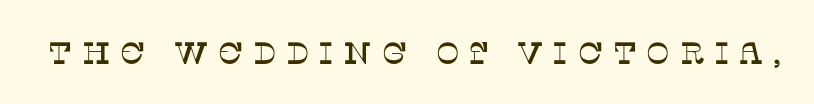
The image shows 31 px serif type, upright; set unusually wide letter spacing (+0.31 em), not underlined; low stroke contrast and a large x-height.
